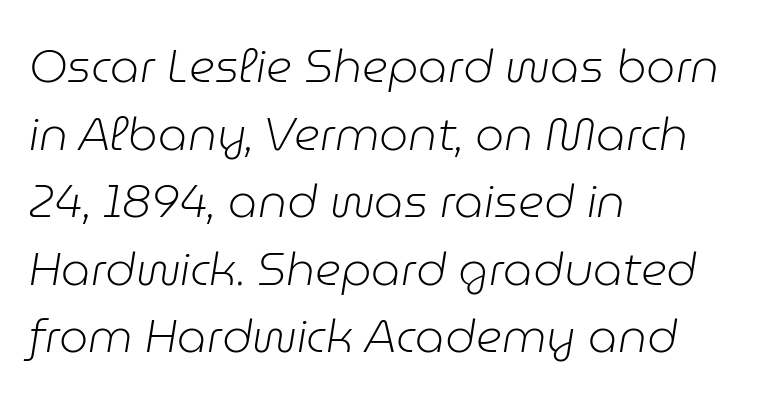
{"italic": "yes", "lean": "right", "slant_degrees": 9, "bold": "no", "weight": "light", "width": "normal", "stroke_contrast": "low", "x_height": "medium", "monospaced": "no", "underline": "no", "align": "left", "line_spacing": "normal", "line_spacing_ratio": 1.47, "letter_spacing": "normal", "letter_spacing_em": 0.0, "glyph_px": 46}
